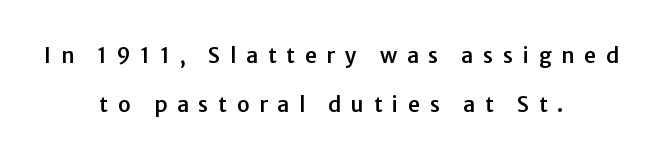
Q: Is the text italic (slanted)? A: No, it is upright.
Q: Is the text underlined? A: No.
Q: How is the paragraph aligned? A: Centered.
Q: Is the spacing between letters normal or unusually wide? A: Unusually wide.
Q: Is the spacing between lines tight, normal or loose? A: Loose.
